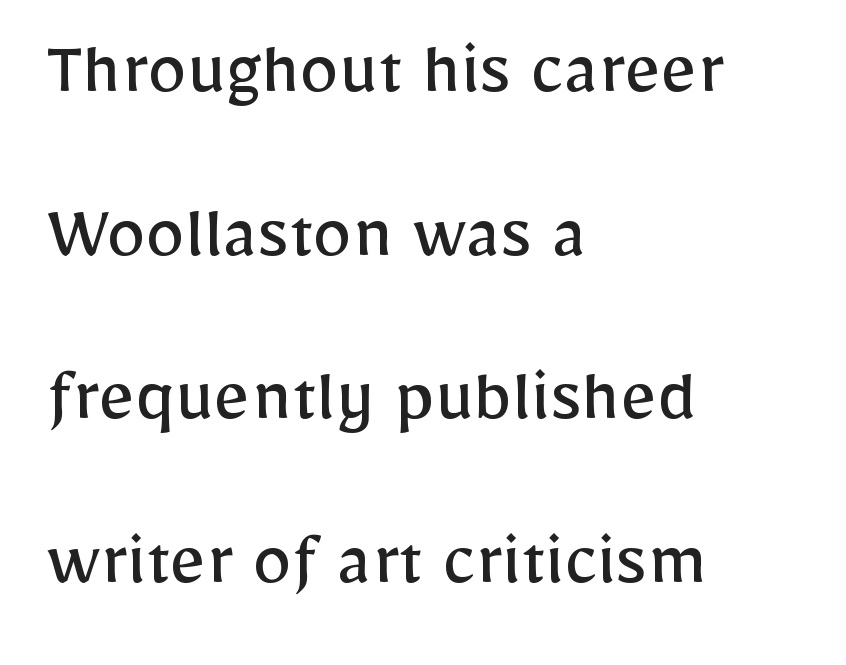
{"serif": "no", "italic": "no", "bold": "no", "weight": "regular", "width": "normal", "stroke_contrast": "low", "x_height": "medium", "monospaced": "no", "underline": "no", "align": "left", "line_spacing": "loose", "line_spacing_ratio": 2.07, "letter_spacing": "normal", "letter_spacing_em": 0.0, "glyph_px": 79}
